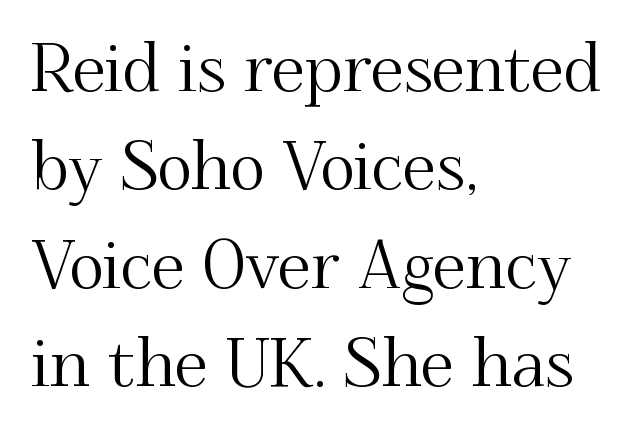
You could not count columns in this text — the font is proportionally spaced. Here the glyphs are tracked normally, forming tight word shapes. Decoration check: the copy has no underline. Reading down the block, your eye returns to a fixed left position each line. Baseline-to-baseline distance is the conventional proportion of letter height.
